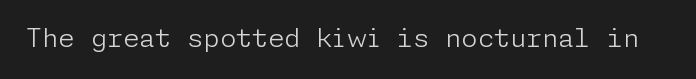
{"italic": "no", "bold": "no", "underline": "no", "letter_spacing": "normal", "letter_spacing_em": 0.0, "glyph_px": 26}
